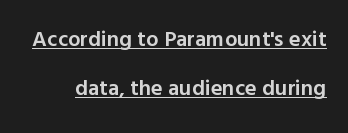
The image shows 22 px text type, upright; set loose line spacing (2.24x), normal letter spacing, underlined.
